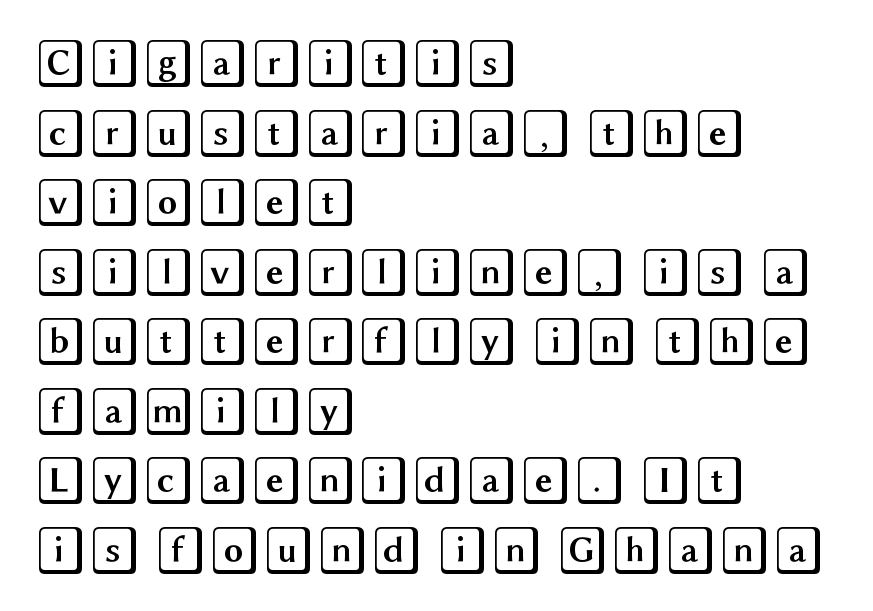
{"italic": "no", "width": "wide", "x_height": "large", "underline": "no", "align": "left", "line_spacing": "normal", "line_spacing_ratio": 1.42, "letter_spacing": "normal", "letter_spacing_em": 0.0, "glyph_px": 49}
